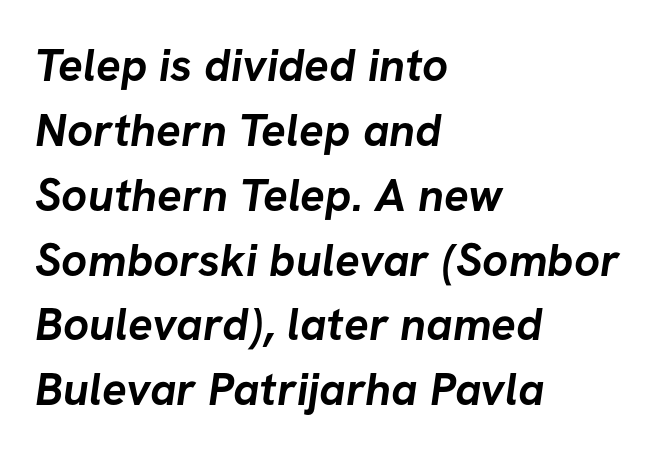
{"serif": "no", "bold": "yes", "weight": "semibold", "width": "normal", "stroke_contrast": "low", "x_height": "medium", "monospaced": "no", "underline": "no", "align": "left", "line_spacing": "normal", "line_spacing_ratio": 1.41, "letter_spacing": "normal", "letter_spacing_em": 0.0, "glyph_px": 46}
